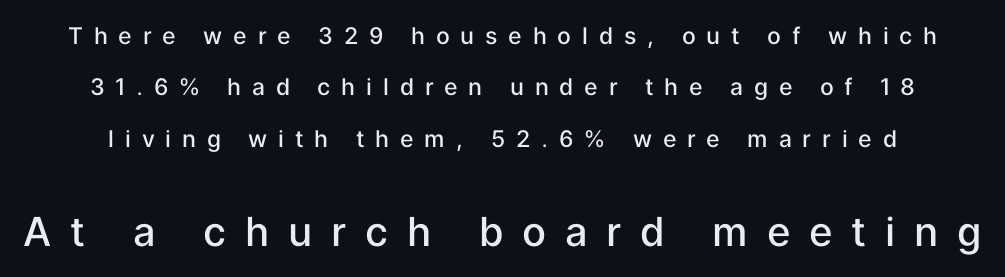
{"serif": "no", "italic": "no", "bold": "semi", "weight": "semibold", "width": "normal", "stroke_contrast": "low", "x_height": "medium", "monospaced": "no", "underline": "no", "line_spacing": "loose", "line_spacing_ratio": 2.23, "letter_spacing": "wide", "letter_spacing_em": 0.47, "larger_block": "second", "size_ratio": 1.74, "glyph_px": 40}
